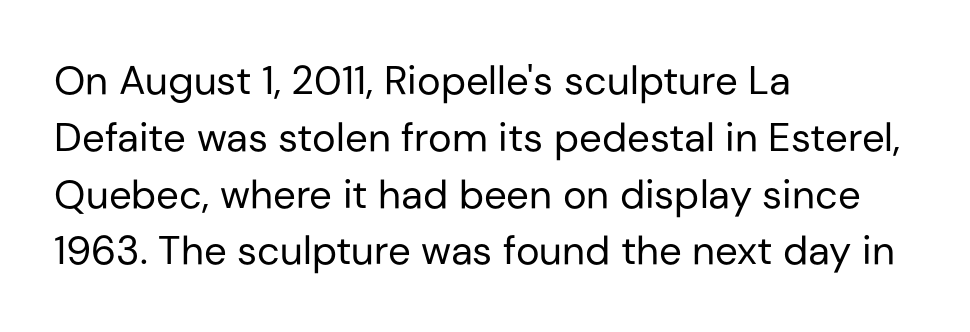
Q: Is the text bold? A: No.
Q: Is the text italic (slanted)? A: No, it is upright.
Q: Is the typeface a serif or a sans-serif typeface? A: Sans-serif.
Q: Is the text underlined? A: No.
Q: How is the paragraph aligned? A: Left-aligned.
Q: Is the spacing between letters normal or unusually wide? A: Normal.
Q: Is the spacing between lines tight, normal or loose? A: Normal.
Q: Width (condensed, normal, or wide)? A: Normal.
Q: Stroke contrast? A: Low.
Q: x-height? A: Medium.
Q: Monospaced? A: No.
